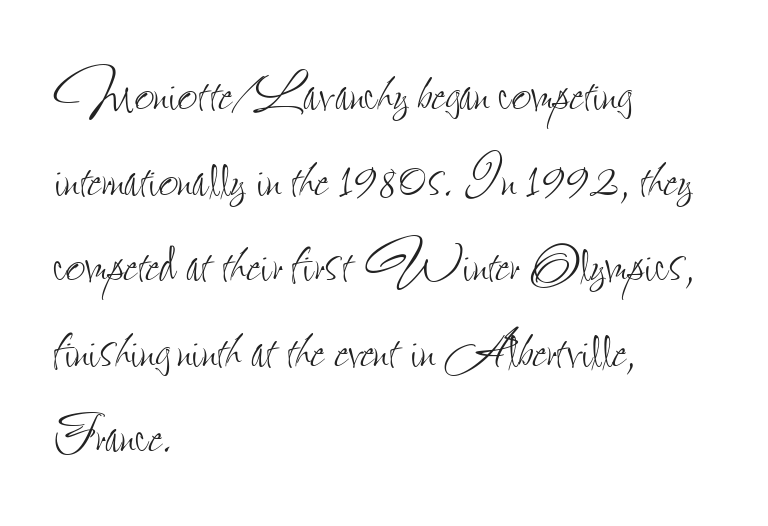
Is this a fixed-width face? No — the glyphs have proportional, varying widths. No extra tracking has been applied to these lines. Letters have the restrained weight of plain body copy at most. The strip under each line holds only bare page.
